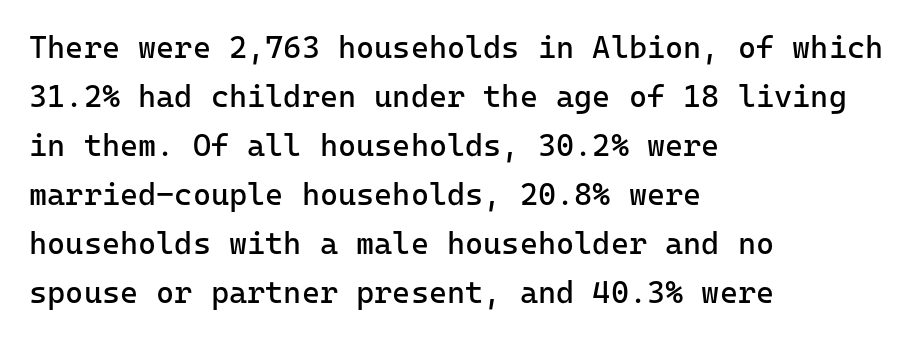
Q: Is the text bold? A: No.
Q: Is the text italic (slanted)? A: No, it is upright.
Q: Is the typeface a serif or a sans-serif typeface? A: Sans-serif.
Q: Is the text underlined? A: No.
Q: How is the paragraph aligned? A: Left-aligned.
Q: Is the spacing between letters normal or unusually wide? A: Normal.
Q: Is the spacing between lines tight, normal or loose? A: Normal.
Q: Width (condensed, normal, or wide)? A: Normal.
Q: Stroke contrast? A: Low.
Q: x-height? A: Medium.
